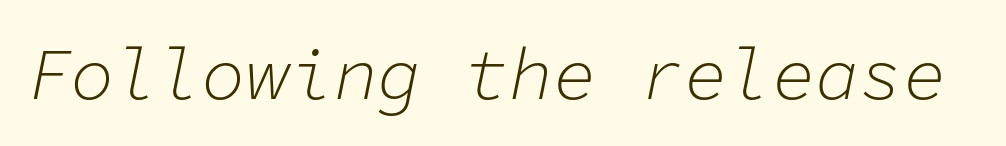
The image shows 73 px light type, italic (leaning right), monospaced; set normal letter spacing, not underlined; low stroke contrast and a medium x-height.
